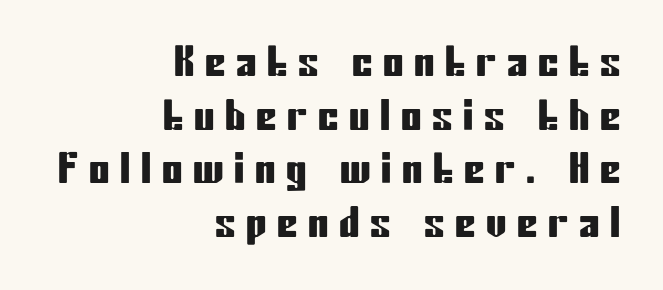
The image shows 41 px condensed sans-serif type, upright; set right-aligned, normal line spacing (1.31x), unusually wide letter spacing (+0.26 em), not underlined; low stroke contrast and a medium x-height.
